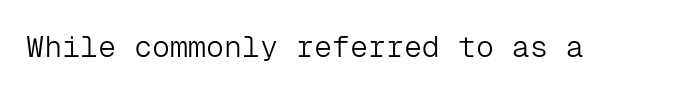
Q: Is the text bold? A: No.
Q: Is the text italic (slanted)? A: No, it is upright.
Q: Is the typeface a serif or a sans-serif typeface? A: Sans-serif.
Q: Is the text underlined? A: No.
Q: Is the spacing between letters normal or unusually wide? A: Normal.
Q: Width (condensed, normal, or wide)? A: Normal.
Q: Stroke contrast? A: Low.
Q: x-height? A: Medium.
Q: Monospaced? A: Yes.
